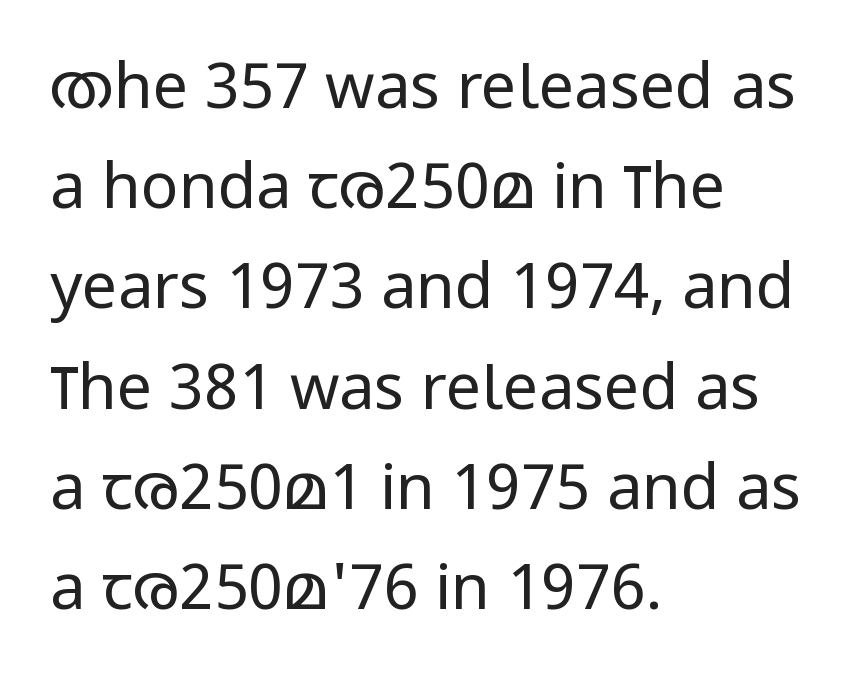
Q: Is the text bold? A: No.
Q: Is the text italic (slanted)? A: No, it is upright.
Q: Is the typeface a serif or a sans-serif typeface? A: Sans-serif.
Q: Is the text underlined? A: No.
Q: How is the paragraph aligned? A: Left-aligned.
Q: Is the spacing between letters normal or unusually wide? A: Normal.
Q: Is the spacing between lines tight, normal or loose? A: Normal.
Q: Width (condensed, normal, or wide)? A: Condensed.
Q: Stroke contrast? A: Low.
Q: x-height? A: Large.
Q: Monospaced? A: No.
